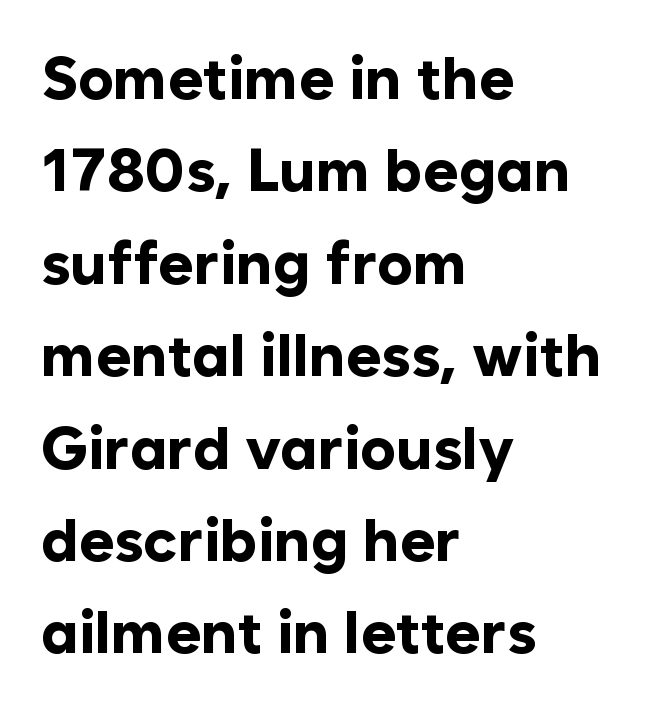
The image shows 60 px bold sans-serif type, upright; set left-aligned, normal line spacing (1.54x), normal letter spacing, not underlined; low stroke contrast and a medium x-height.
